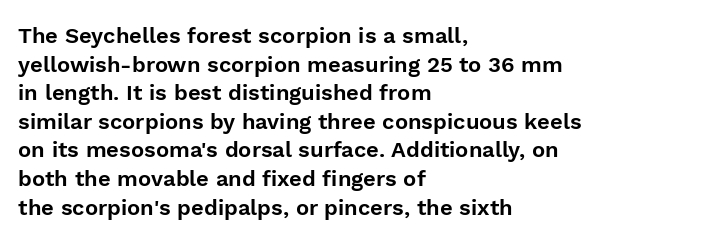
{"italic": "no", "underline": "no", "align": "left", "line_spacing": "normal", "line_spacing_ratio": 1.3, "letter_spacing": "normal", "letter_spacing_em": 0.0, "glyph_px": 22}
